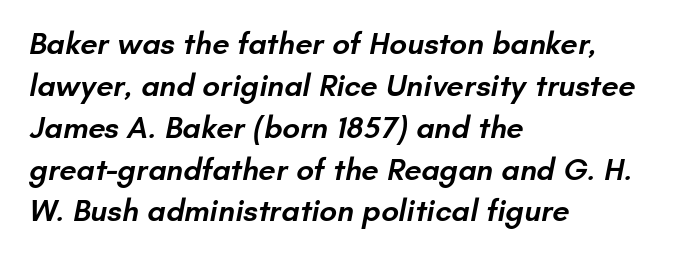
{"serif": "no", "bold": "semi", "weight": "semibold", "width": "normal", "stroke_contrast": "low", "x_height": "small", "monospaced": "no", "underline": "no", "align": "left", "line_spacing": "normal", "line_spacing_ratio": 1.35, "letter_spacing": "normal", "letter_spacing_em": 0.0, "glyph_px": 31}
